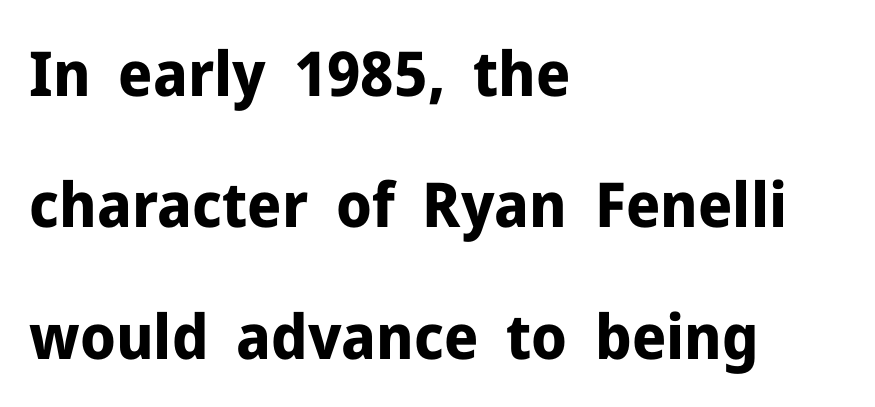
{"serif": "no", "italic": "no", "bold": "yes", "weight": "bold", "width": "normal", "stroke_contrast": "low", "x_height": "medium", "monospaced": "no", "underline": "no", "align": "left", "line_spacing": "loose", "line_spacing_ratio": 2.12, "letter_spacing": "normal", "letter_spacing_em": 0.0, "glyph_px": 62}
